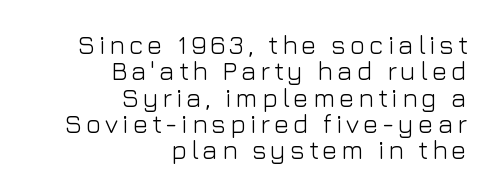
Q: Is the text bold? A: No.
Q: Is the text italic (slanted)? A: No, it is upright.
Q: Is the text underlined? A: No.
Q: How is the paragraph aligned? A: Right-aligned.
Q: Is the spacing between lines tight, normal or loose? A: Tight.
